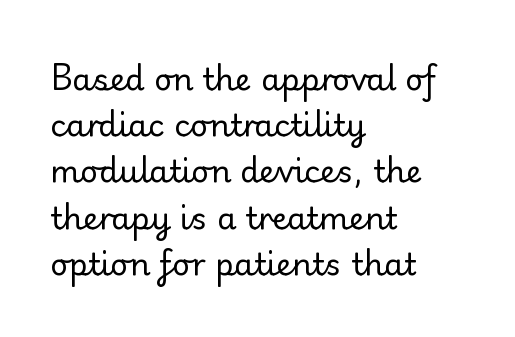
Q: Is the text bold? A: No.
Q: Is the text italic (slanted)? A: No, it is upright.
Q: Is the typeface a serif or a sans-serif typeface? A: Serif.
Q: Is the text underlined? A: No.
Q: How is the paragraph aligned? A: Left-aligned.
Q: Is the spacing between letters normal or unusually wide? A: Normal.
Q: Is the spacing between lines tight, normal or loose? A: Normal.
Q: Width (condensed, normal, or wide)? A: Normal.
Q: Stroke contrast? A: Low.
Q: x-height? A: Small.
Q: Monospaced? A: No.
